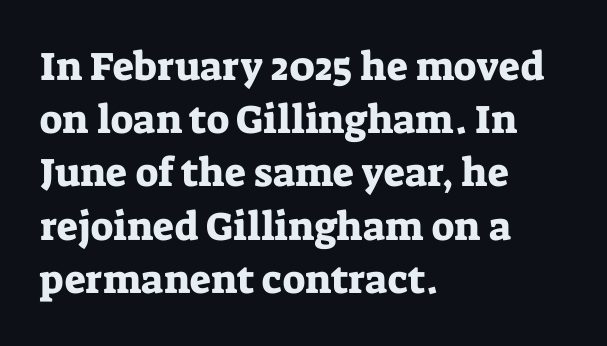
Q: Is the text italic (slanted)? A: No, it is upright.
Q: Is the typeface a serif or a sans-serif typeface? A: Serif.
Q: Is the text underlined? A: No.
Q: How is the paragraph aligned? A: Left-aligned.
Q: Is the spacing between letters normal or unusually wide? A: Normal.
Q: Is the spacing between lines tight, normal or loose? A: Normal.
Q: Width (condensed, normal, or wide)? A: Normal.
Q: Stroke contrast? A: Low.
Q: x-height? A: Medium.
Q: Monospaced? A: No.
